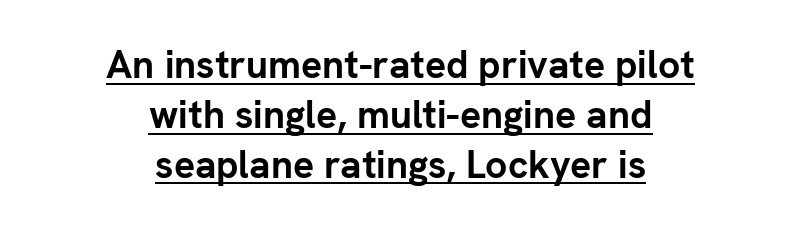
The image shows 39 px semibold sans-serif type, upright; set centered, normal line spacing (1.28x), normal letter spacing, underlined; low stroke contrast and a medium x-height.
